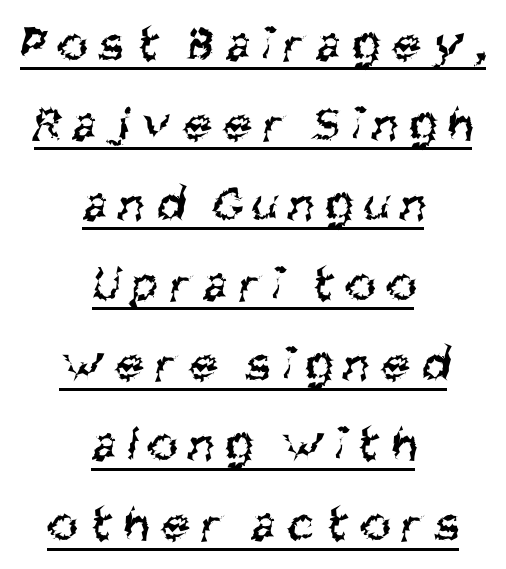
The image shows 51 px regular-weight, condensed sans-serif type; set centered, normal line spacing (1.57x), unusually wide letter spacing (+0.24 em), underlined; medium stroke contrast and a large x-height.
